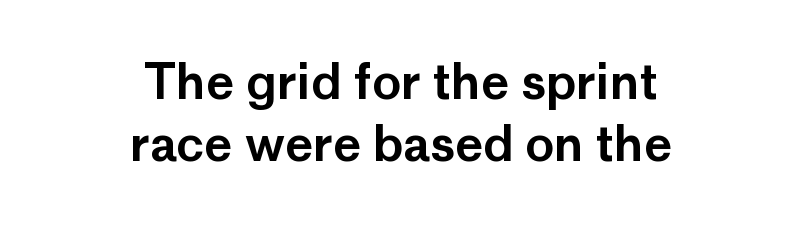
The image shows 48 px sans-serif type, upright; set centered, normal line spacing (1.3x), normal letter spacing, not underlined; low stroke contrast and a medium x-height.
